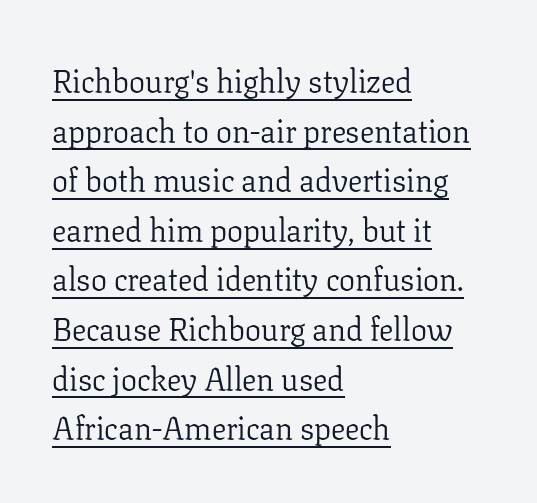
Observe the serifs anchoring each vertical stroke in this sample. Every character sits straight up, as roman type does. Weight: in the light-to-regular range. Leading: standard. Observe the ordinary spacing: letters are neighbours, not strangers. Looks like regular typesetting: each glyph gets only the width it needs.
